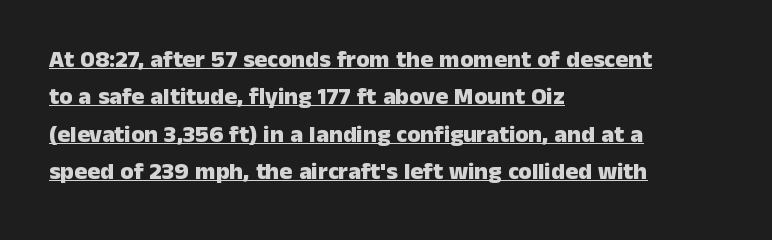
Look at the tracking — it's just the regular setting, nothing added. Every row of glyphs begins at an identical x-position on the left. Plenty of ink on the page — the face is bold. Summary of vertical rhythm: regular, with standard interline spacing.
